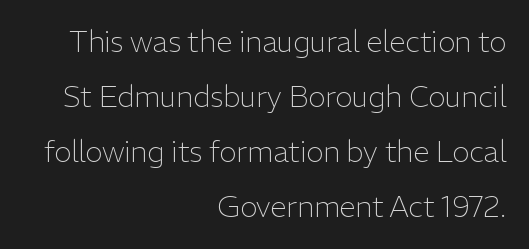
The image shows 29 px light sans-serif type, upright; set right-aligned, loose line spacing (1.9x), normal letter spacing, not underlined; low stroke contrast and a medium x-height.
